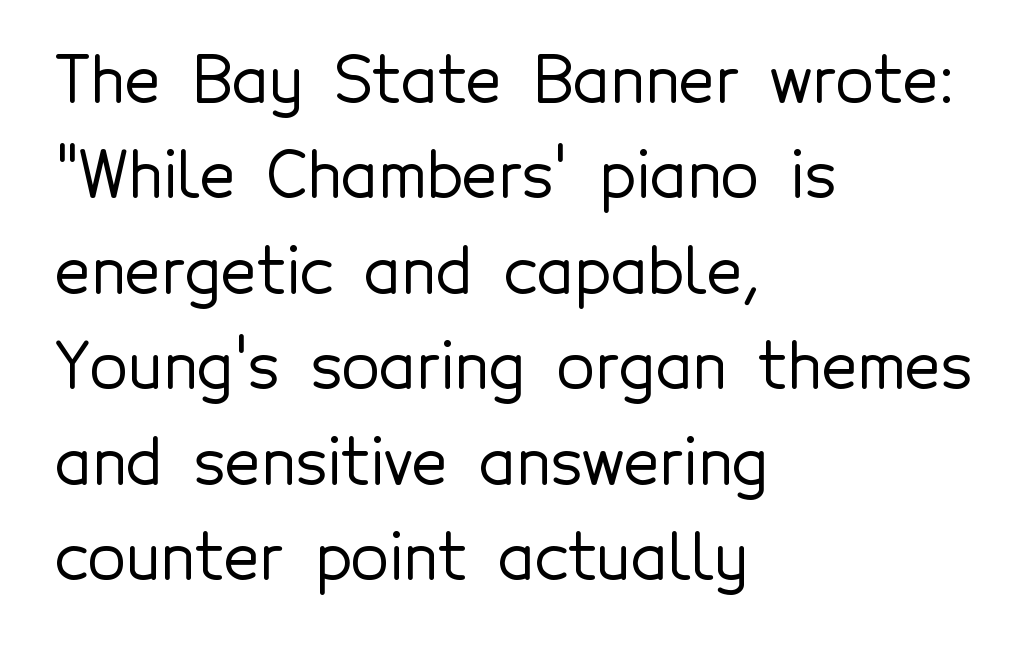
The image shows 62 px sans-serif type, upright; set left-aligned, normal line spacing (1.54x), normal letter spacing, not underlined; a medium x-height.
